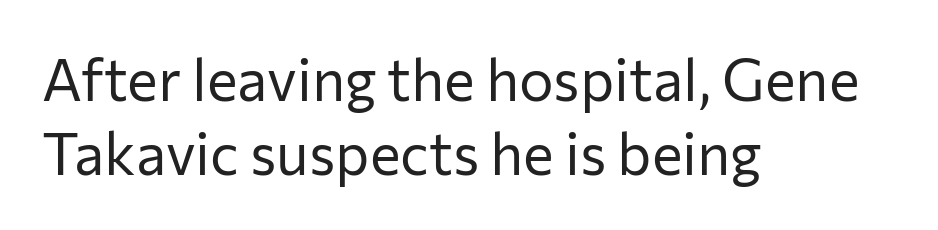
The image shows 58 px regular-weight sans-serif type, upright; set left-aligned, normal line spacing (1.28x), normal letter spacing, not underlined; low stroke contrast and a medium x-height.
